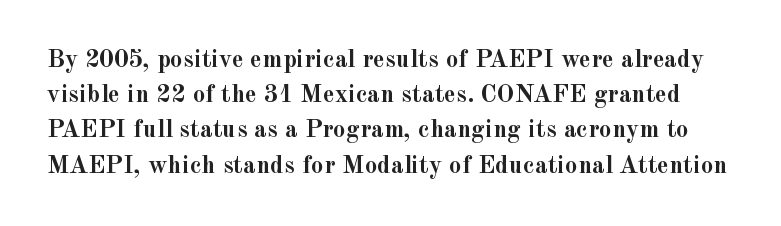
Q: Is the text bold? A: Yes.
Q: Is the text italic (slanted)? A: No, it is upright.
Q: Is the text underlined? A: No.
Q: Is the spacing between letters normal or unusually wide? A: Normal.
Q: Is the spacing between lines tight, normal or loose? A: Normal.
